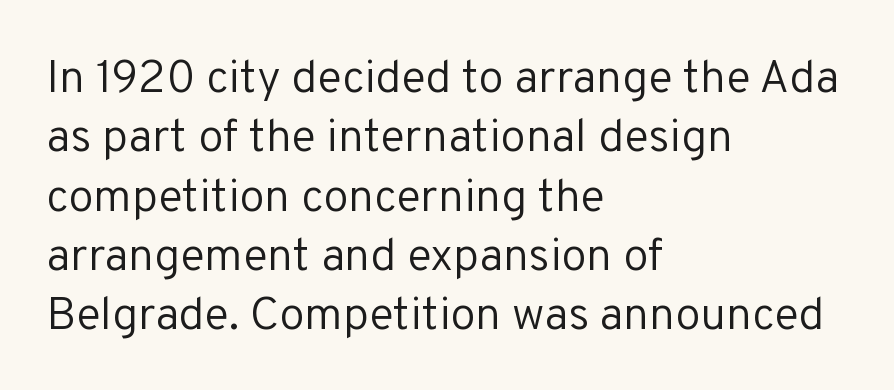
{"serif": "no", "italic": "no", "bold": "no", "weight": "regular", "width": "normal", "stroke_contrast": "low", "x_height": "medium", "monospaced": "no", "underline": "no", "align": "left", "line_spacing": "normal", "line_spacing_ratio": 1.29, "letter_spacing": "normal", "letter_spacing_em": 0.0, "glyph_px": 46}
